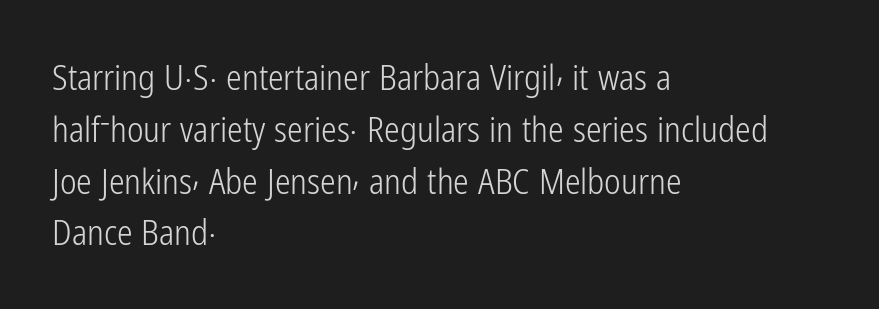
Q: Is the text bold? A: No.
Q: Is the text italic (slanted)? A: No, it is upright.
Q: Is the typeface a serif or a sans-serif typeface? A: Sans-serif.
Q: Is the text underlined? A: No.
Q: How is the paragraph aligned? A: Left-aligned.
Q: Is the spacing between letters normal or unusually wide? A: Normal.
Q: Is the spacing between lines tight, normal or loose? A: Normal.
Q: Width (condensed, normal, or wide)? A: Condensed.
Q: Stroke contrast? A: Low.
Q: x-height? A: Medium.
Q: Monospaced? A: No.
